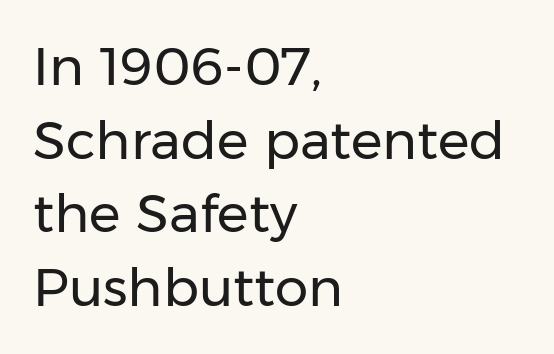
The image shows 53 px regular-weight sans-serif type, upright; set left-aligned, normal line spacing (1.39x), normal letter spacing, not underlined; low stroke contrast and a medium x-height.
